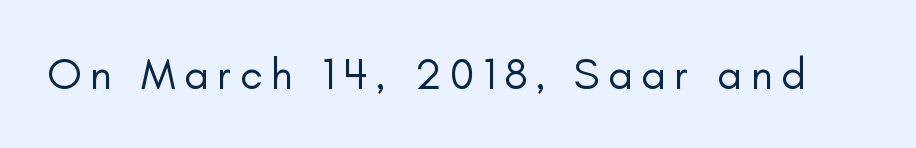
On a weight scale, this lands at 450 or below. Proportional: the letters do not fall into vertical columns. The words here are not underlined. I'd call this a sans setting — the letters go barefoot.
